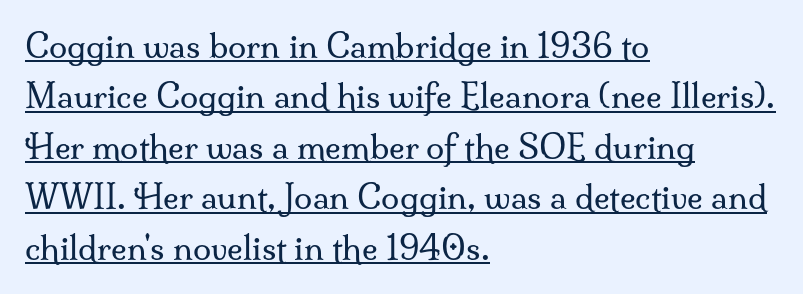
{"serif": "yes", "italic": "no", "bold": "no", "weight": "regular", "width": "normal", "stroke_contrast": "medium", "x_height": "small", "monospaced": "no", "underline": "yes", "align": "left", "line_spacing": "normal", "line_spacing_ratio": 1.53, "letter_spacing": "normal", "letter_spacing_em": 0.0, "glyph_px": 33}
